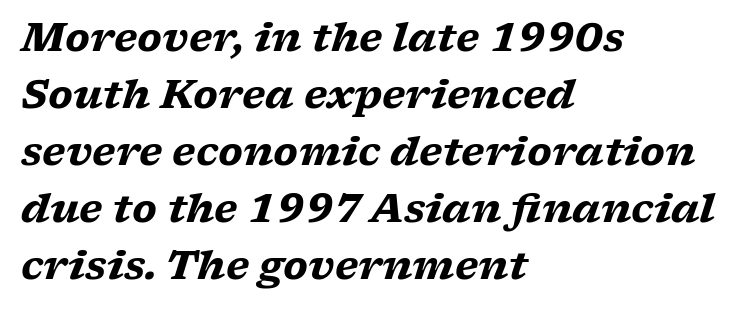
The image shows 39 px heavy, wide serif type, italic (leaning right); set left-aligned, normal line spacing (1.46x), normal letter spacing, not underlined; low stroke contrast and a medium x-height.
